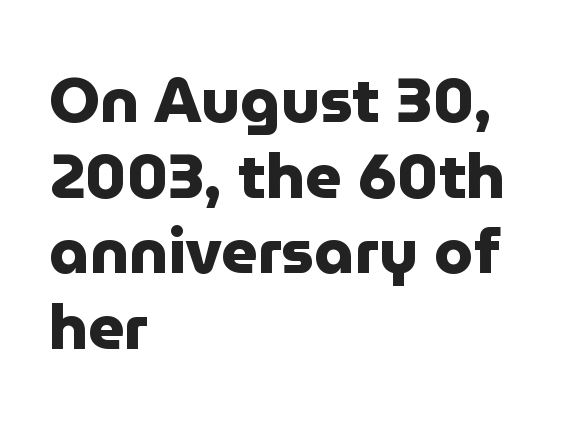
The image shows 63 px heavy sans-serif type, upright; set left-aligned, line spacing 1.2x, normal letter spacing, not underlined; low stroke contrast and a medium x-height.
